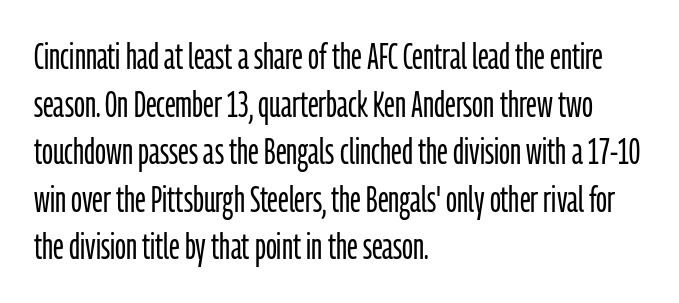
Unlike italic type, these characters show no tilt at all. The text was rendered using a sans face with plain stroke endings. Varying glyph widths throughout — classic text-font behaviour. Leading: standard. The rag falls on the right side of this text block.
